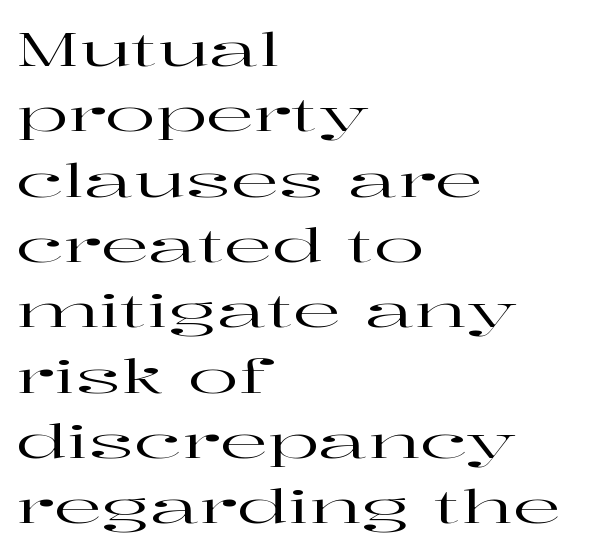
Q: Is the text italic (slanted)? A: No, it is upright.
Q: Is the typeface a serif or a sans-serif typeface? A: Serif.
Q: Is the text underlined? A: No.
Q: How is the paragraph aligned? A: Left-aligned.
Q: Is the spacing between letters normal or unusually wide? A: Normal.
Q: Is the spacing between lines tight, normal or loose? A: Normal.
Q: Width (condensed, normal, or wide)? A: Wide.
Q: Stroke contrast? A: High.
Q: x-height? A: Medium.
Q: Monospaced? A: No.
